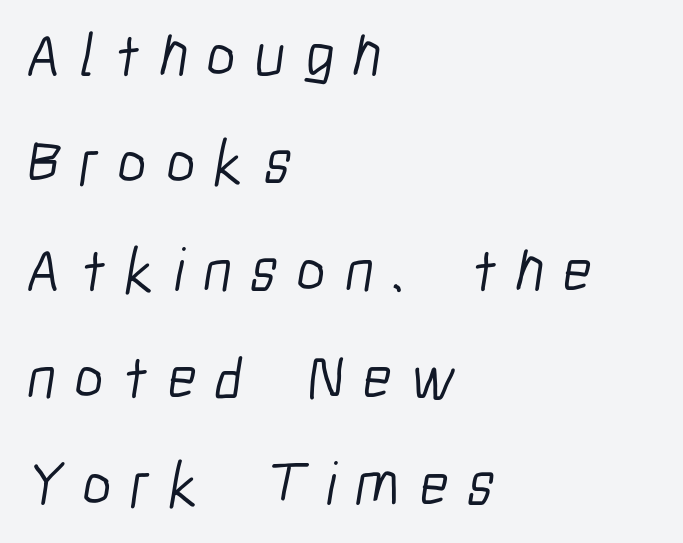
Q: Is the text bold? A: No.
Q: Is the typeface a serif or a sans-serif typeface? A: Sans-serif.
Q: Is the text underlined? A: No.
Q: How is the paragraph aligned? A: Left-aligned.
Q: Is the spacing between letters normal or unusually wide? A: Unusually wide.
Q: Width (condensed, normal, or wide)? A: Condensed.
Q: Stroke contrast? A: Low.
Q: x-height? A: Medium.
Q: Monospaced? A: No.
